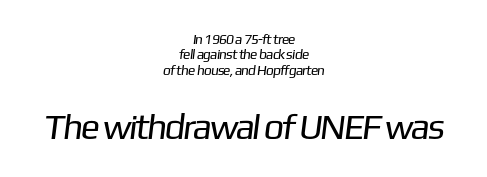
Font category for this specimen: sans-serif. This sample has the flowing, uneven cadence of proportional lettering. Does extra space separate the letters? No, they use regular spacing. The later block is typeset at a bigger size than the earlier block.
